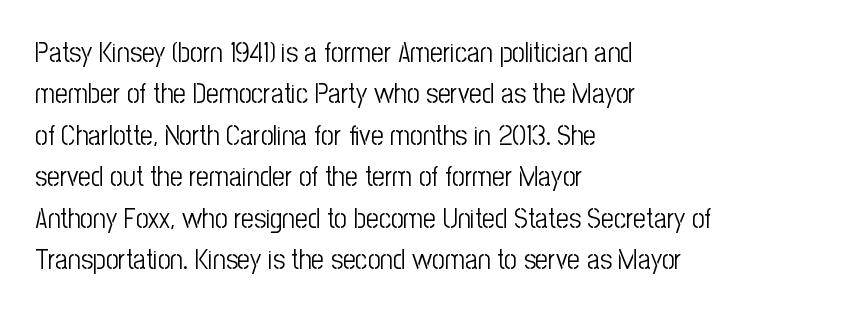
The image shows 28 px light, condensed sans-serif type, upright; set left-aligned, normal line spacing (1.48x), normal letter spacing, not underlined; low stroke contrast and a medium x-height.
